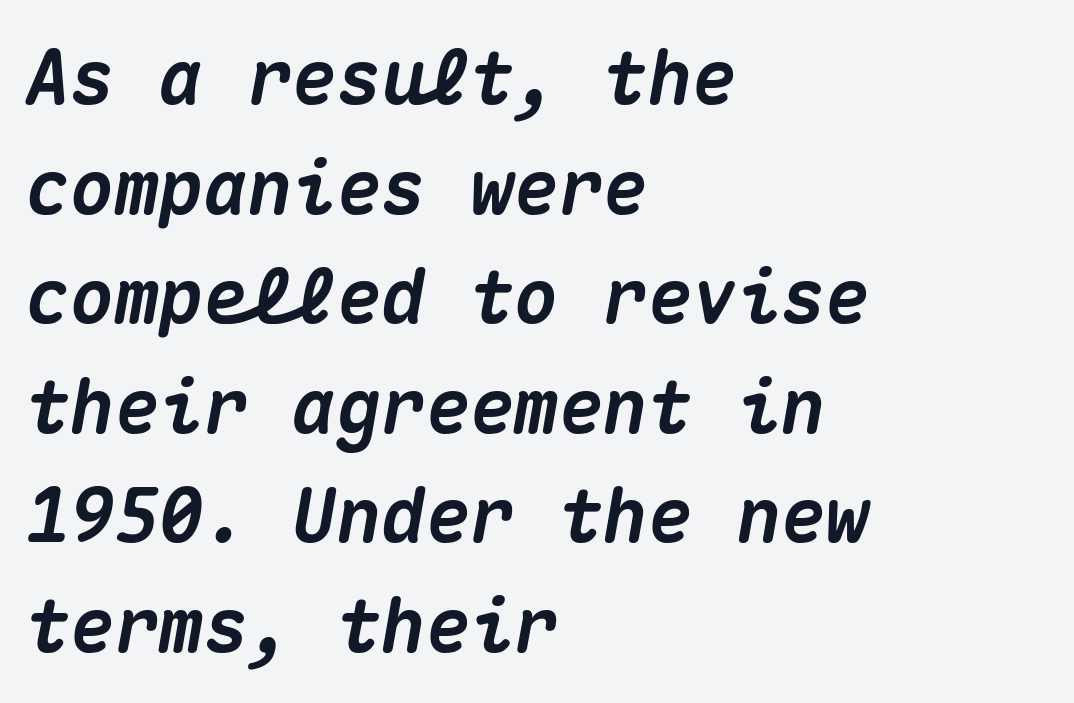
{"italic": "yes", "lean": "right", "slant_degrees": 10, "bold": "yes", "weight": "heavy", "width": "normal", "stroke_contrast": "medium", "x_height": "medium", "monospaced": "yes", "underline": "no", "align": "left", "line_spacing": "normal", "line_spacing_ratio": 1.48, "letter_spacing": "normal", "letter_spacing_em": 0.0, "glyph_px": 74}
